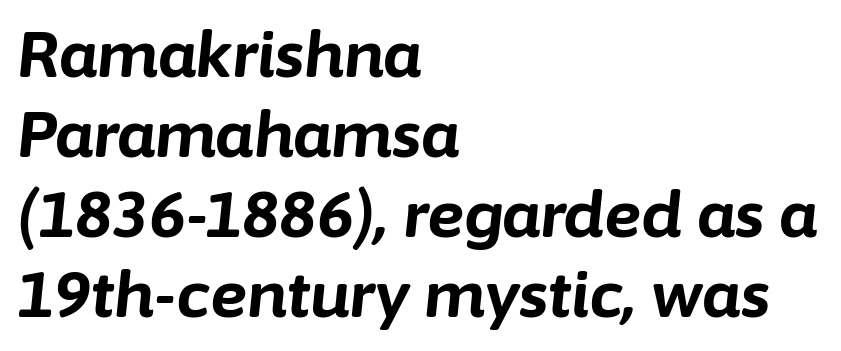
The image shows 63 px bold type, italic (leaning right); set left-aligned, normal line spacing (1.27x), normal letter spacing, not underlined; low stroke contrast and a medium x-height.
